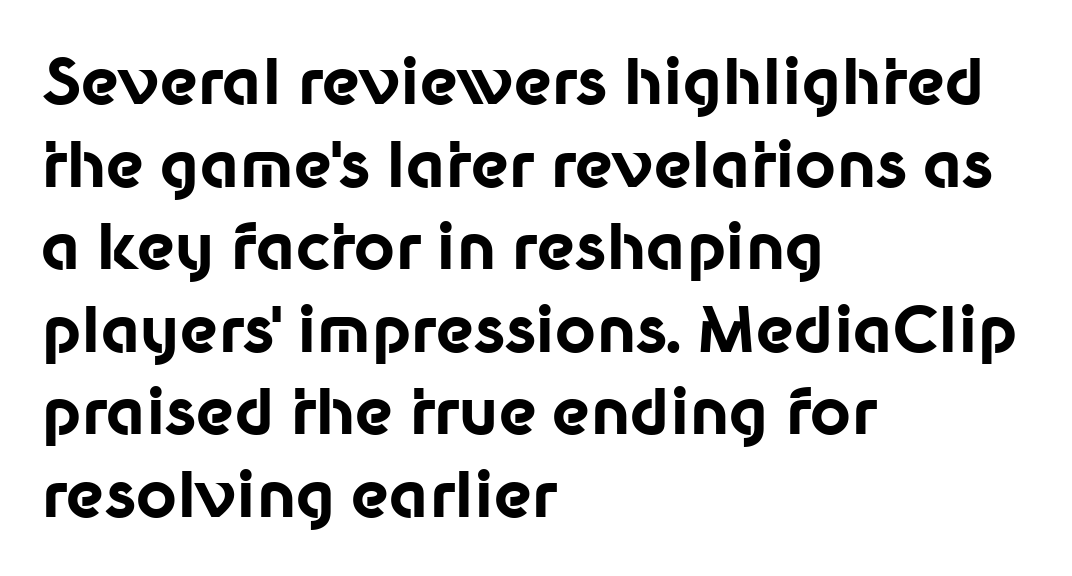
{"serif": "no", "italic": "no", "bold": "yes", "weight": "bold", "width": "normal", "stroke_contrast": "low", "x_height": "medium", "monospaced": "no", "underline": "no", "align": "left", "line_spacing": "normal", "line_spacing_ratio": 1.31, "letter_spacing": "normal", "letter_spacing_em": 0.0, "glyph_px": 63}
